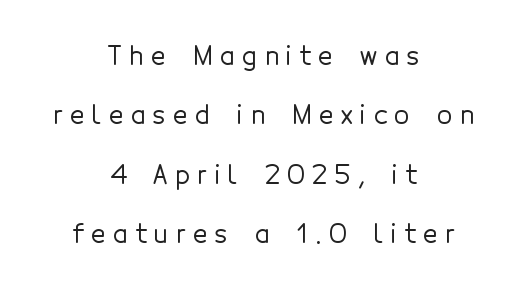
The image shows 25 px text type, upright; set centered, loose line spacing (2.38x), unusually wide letter spacing (+0.3 em), not underlined.
